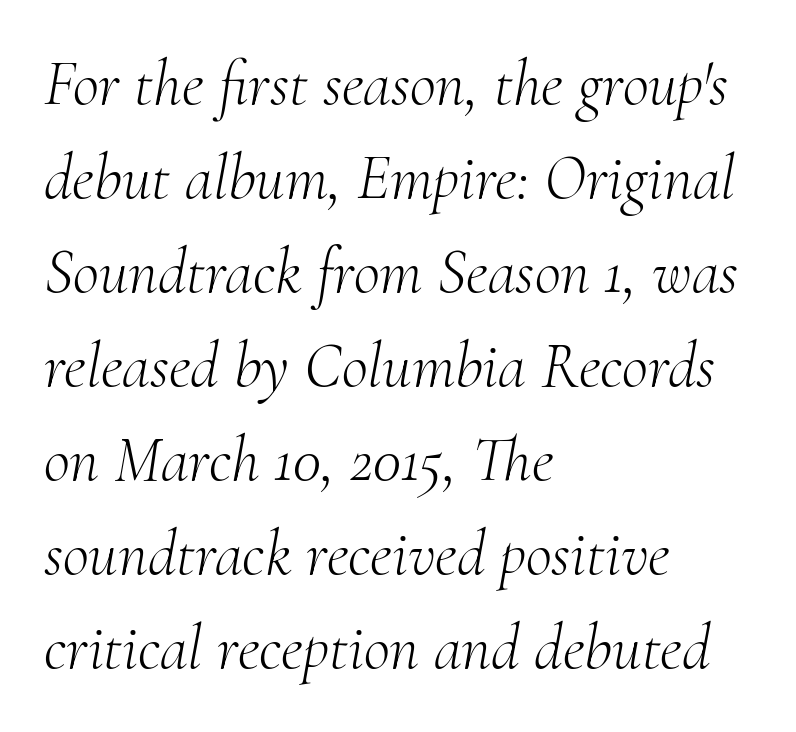
Q: Is the text bold? A: No.
Q: Is the text italic (slanted)? A: Yes, it leans right by about 10 degrees.
Q: Is the typeface a serif or a sans-serif typeface? A: Serif.
Q: Is the text underlined? A: No.
Q: How is the paragraph aligned? A: Left-aligned.
Q: Is the spacing between letters normal or unusually wide? A: Normal.
Q: Is the spacing between lines tight, normal or loose? A: Normal.
Q: Width (condensed, normal, or wide)? A: Normal.
Q: Stroke contrast? A: Medium.
Q: x-height? A: Small.
Q: Monospaced? A: No.
